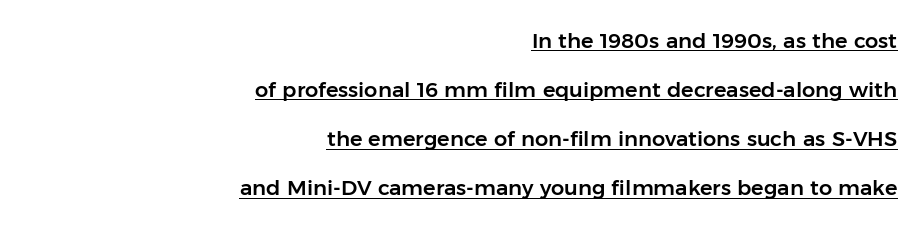
Q: Is the text italic (slanted)? A: No, it is upright.
Q: Is the text underlined? A: Yes.
Q: How is the paragraph aligned? A: Right-aligned.
Q: Is the spacing between letters normal or unusually wide? A: Normal.
Q: Is the spacing between lines tight, normal or loose? A: Loose.
